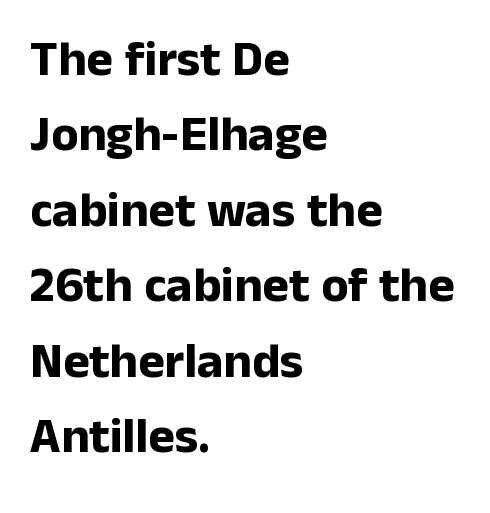
You could not count columns in this text — the font is proportionally spaced. Check where the strokes stop: nothing finishes them off — pure sans. Left-aligned paragraph, ragged on the right. Descenders are the only things crossing below the line. Caption: standard tracking, unaltered.
